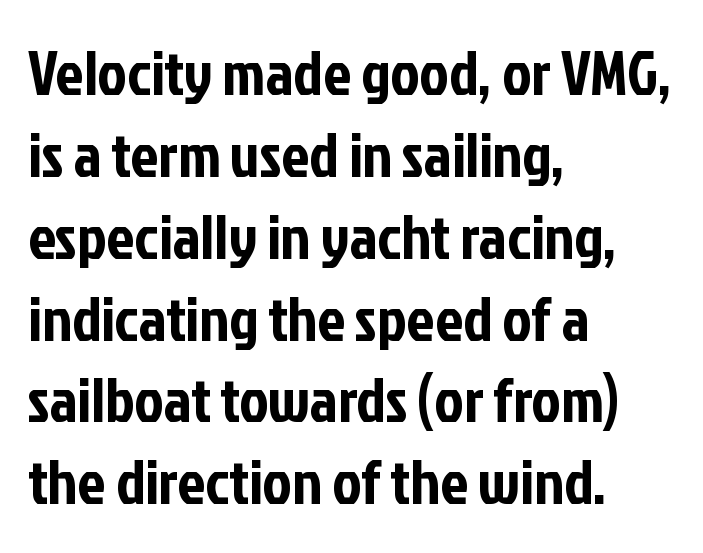
Q: Is the text italic (slanted)? A: No, it is upright.
Q: Is the typeface a serif or a sans-serif typeface? A: Sans-serif.
Q: Is the text underlined? A: No.
Q: How is the paragraph aligned? A: Left-aligned.
Q: Is the spacing between letters normal or unusually wide? A: Normal.
Q: Is the spacing between lines tight, normal or loose? A: Normal.
Q: Width (condensed, normal, or wide)? A: Condensed.
Q: Stroke contrast? A: Low.
Q: x-height? A: Medium.
Q: Monospaced? A: No.
